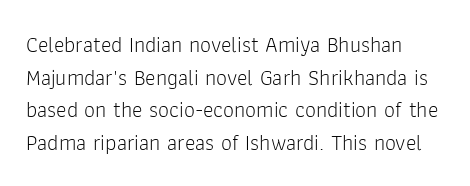
No heavy texture on the line: the type isn't bold. Vertical strokes here are truly vertical. Honestly, there is no underline to notice here at all. Vertical spacing — default. Look at the tracking — it's just the regular setting, nothing added.
